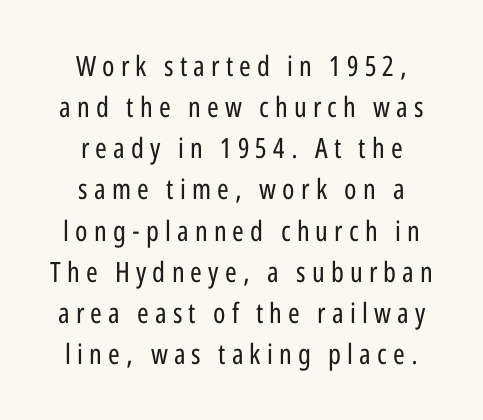
Q: Is the text bold? A: No.
Q: Is the text italic (slanted)? A: No, it is upright.
Q: Is the typeface a serif or a sans-serif typeface? A: Sans-serif.
Q: Is the text underlined? A: No.
Q: How is the paragraph aligned? A: Centered.
Q: Is the spacing between letters normal or unusually wide? A: Unusually wide.
Q: Is the spacing between lines tight, normal or loose? A: Normal.
Q: Width (condensed, normal, or wide)? A: Condensed.
Q: Stroke contrast? A: Low.
Q: x-height? A: Medium.
Q: Monospaced? A: No.
